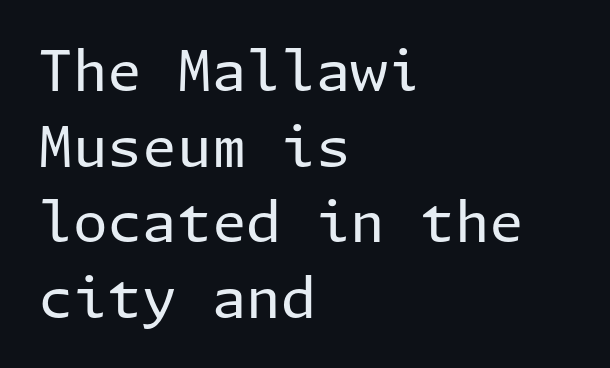
The image shows 56 px regular-weight sans-serif type, upright; set left-aligned, normal line spacing (1.35x), normal letter spacing, not underlined; low stroke contrast and a medium x-height.
